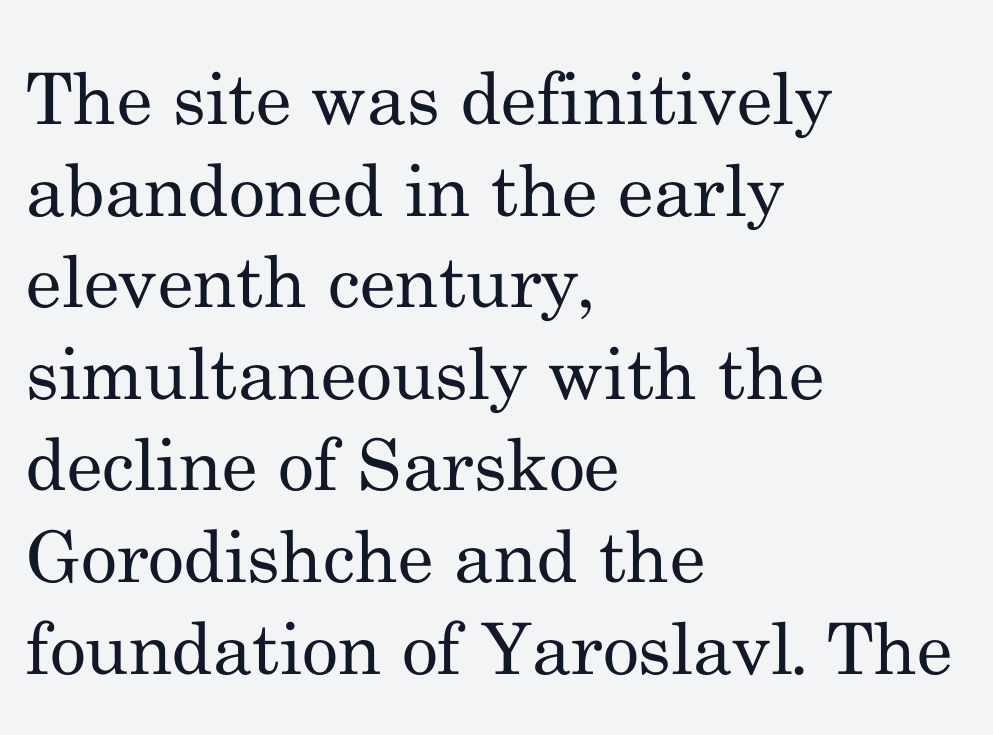
{"serif": "yes", "italic": "no", "bold": "no", "weight": "regular", "width": "normal", "stroke_contrast": "medium", "x_height": "small", "monospaced": "no", "underline": "no", "align": "left", "line_spacing": "normal", "line_spacing_ratio": 1.29, "letter_spacing": "normal", "letter_spacing_em": 0.0, "glyph_px": 71}
